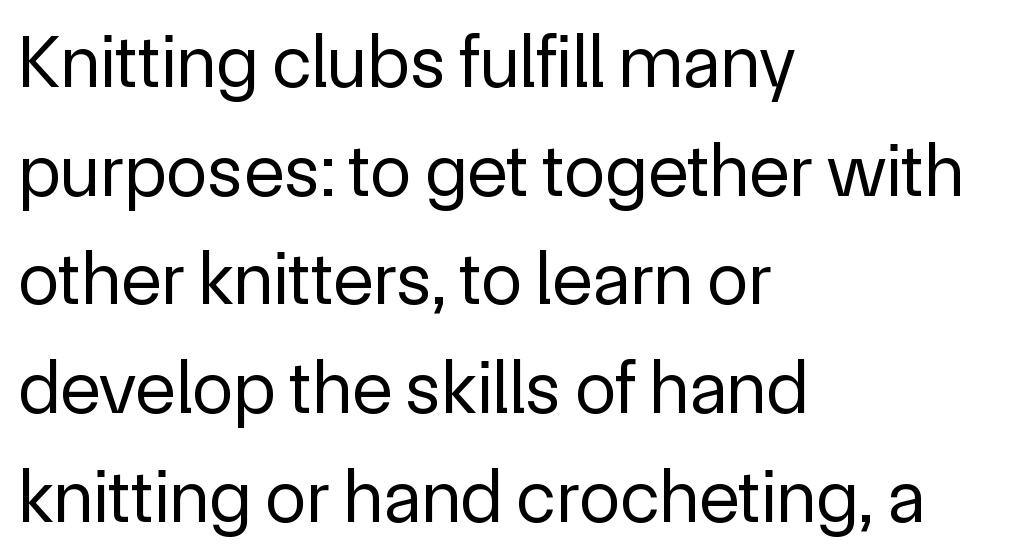
The image shows 75 px regular-weight sans-serif type, upright; set left-aligned, normal line spacing (1.45x), normal letter spacing, not underlined; a medium x-height.
